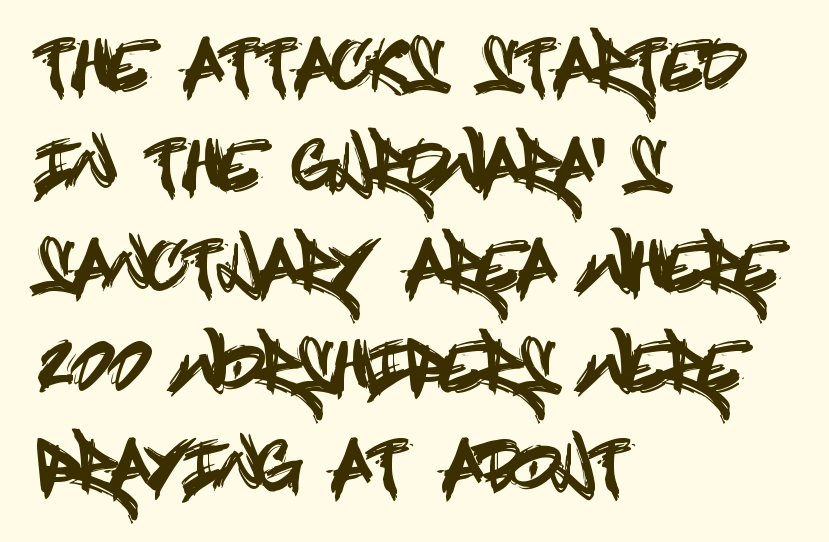
Q: Is the text italic (slanted)? A: Yes.
Q: Is the typeface a serif or a sans-serif typeface? A: Sans-serif.
Q: Is the text underlined? A: No.
Q: How is the paragraph aligned? A: Left-aligned.
Q: Is the spacing between letters normal or unusually wide? A: Normal.
Q: Is the spacing between lines tight, normal or loose? A: Normal.
Q: Width (condensed, normal, or wide)? A: Condensed.
Q: x-height? A: Large.
